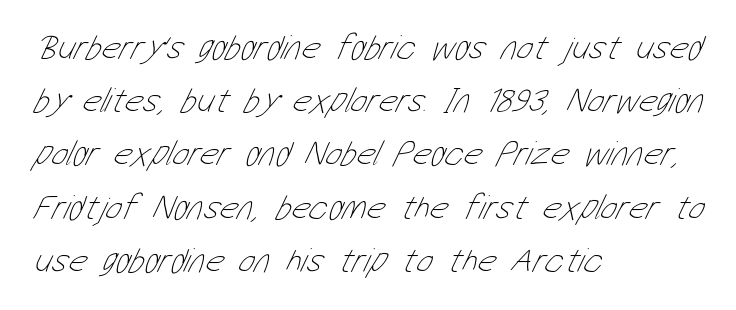
Descenders are the only things crossing below the line. The vertical gap from one line to the next is medium. Heaviness? Minimal to ordinary, like unemphasized prose. These lines keep a tight, regular rhythm from letter to letter. The rendering uses natural spacing where letterforms have individual widths. Line beginnings align vertically; line endings do not.
